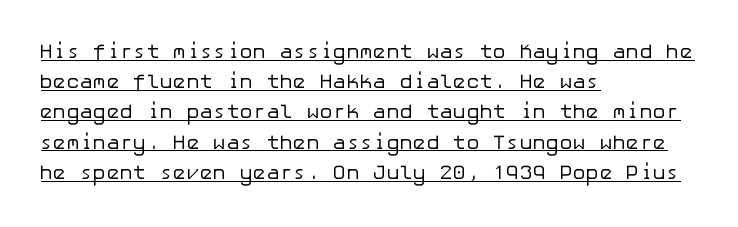
{"italic": "no", "bold": "no", "underline": "yes", "align": "left", "line_spacing": "normal", "line_spacing_ratio": 1.51, "letter_spacing": "normal", "letter_spacing_em": 0.0, "glyph_px": 20}
